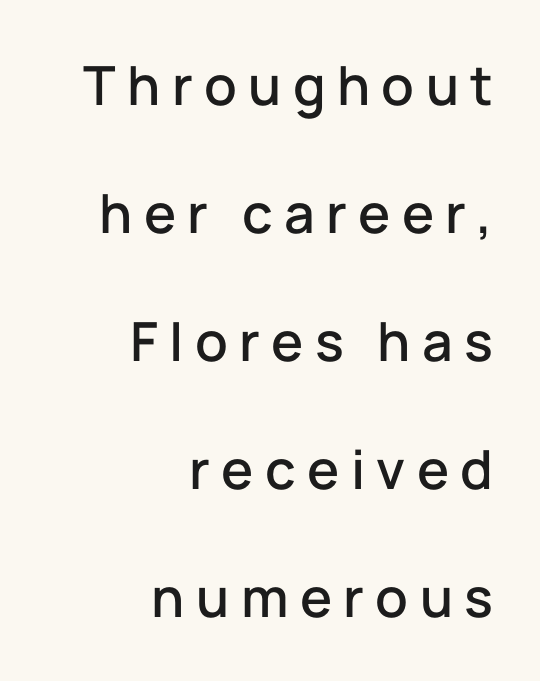
How would I describe the line gaps? Wide and relaxed. Rendered with straight, roman letterforms. Letterform terminals end flat and unadorned throughout the passage. Does extra space separate the letters? Yes, quite a lot of it.
